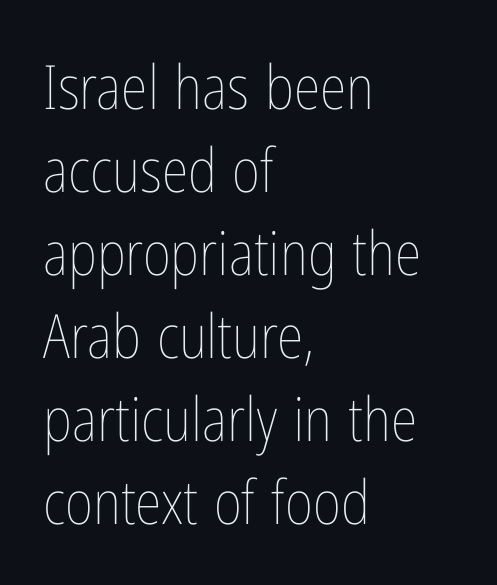
{"italic": "no", "bold": "no", "weight": "thin", "width": "condensed", "stroke_contrast": "low", "x_height": "medium", "monospaced": "no", "underline": "no", "align": "left", "line_spacing": "normal", "line_spacing_ratio": 1.36, "letter_spacing": "normal", "letter_spacing_em": 0.0, "glyph_px": 61}
